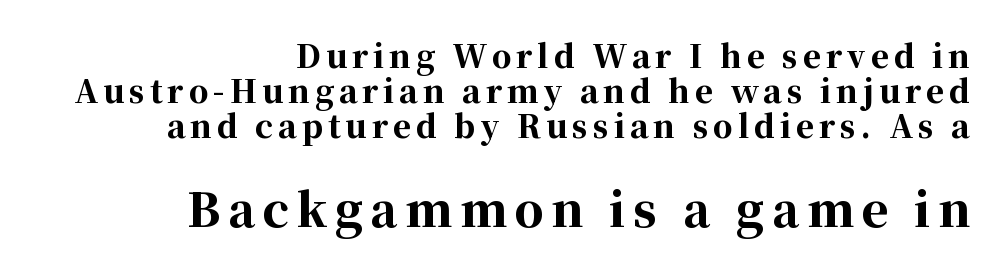
The image shows 46 px bold serif type, upright; set right-aligned, tight line spacing (1.13x), not underlined; the second (bottom) block is 1.48x larger; high stroke contrast and a medium x-height.
